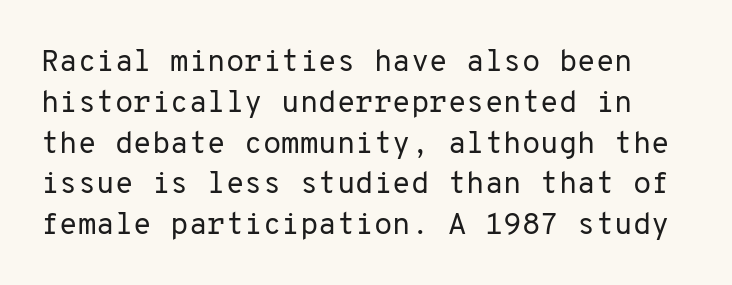
Q: Is the text bold? A: No.
Q: Is the text italic (slanted)? A: No, it is upright.
Q: Is the typeface a serif or a sans-serif typeface? A: Sans-serif.
Q: Is the text underlined? A: No.
Q: Is the spacing between letters normal or unusually wide? A: Normal.
Q: Is the spacing between lines tight, normal or loose? A: Normal.
Q: Width (condensed, normal, or wide)? A: Normal.
Q: Stroke contrast? A: Low.
Q: x-height? A: Medium.
Q: Monospaced? A: Yes.
